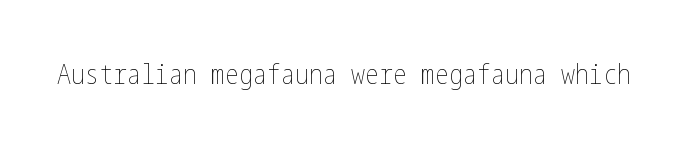
{"italic": "no", "bold": "no", "weight": "thin", "width": "condensed", "stroke_contrast": "low", "x_height": "medium", "underline": "no", "letter_spacing": "normal", "letter_spacing_em": 0.0, "glyph_px": 28}
